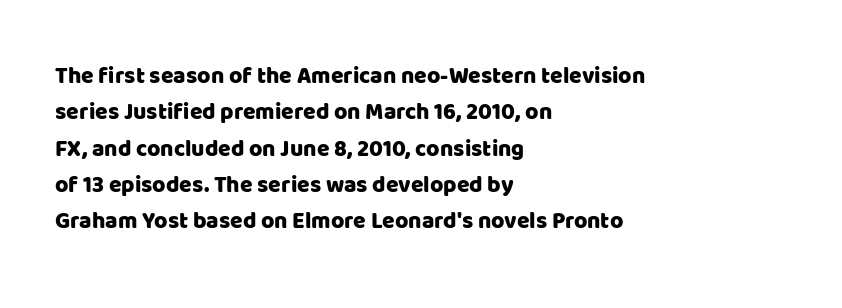
Style check: upright. Honestly, the letter spacing is just normal — you wouldn't notice it. Short and long lines alike share a common starting point at left. Any mark beneath the type? The region is blank. Interline gaps are of average width in this sample.
